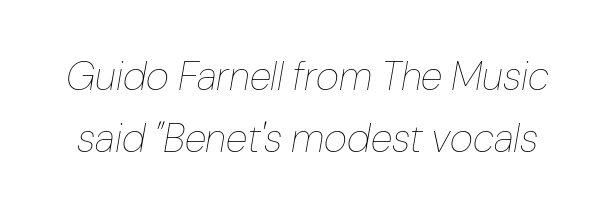
The image shows 40 px thin type, italic (leaning right); set normal line spacing (1.54x), normal letter spacing, not underlined; low stroke contrast and a medium x-height.
